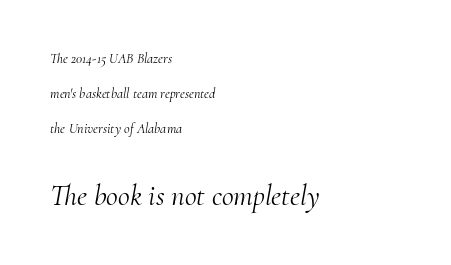
Q: Is the text bold? A: No.
Q: Is the text italic (slanted)? A: Yes, it leans right by about 10 degrees.
Q: Is the typeface a serif or a sans-serif typeface? A: Serif.
Q: Is the text underlined? A: No.
Q: How is the paragraph aligned? A: Left-aligned.
Q: Is the spacing between letters normal or unusually wide? A: Normal.
Q: Is the spacing between lines tight, normal or loose? A: Loose.
Q: Which block of text is set in a larger size, the first (top) or the second (bottom)? A: The second (bottom) one.
Q: Width (condensed, normal, or wide)? A: Normal.
Q: Stroke contrast? A: Medium.
Q: x-height? A: Small.
Q: Monospaced? A: No.
